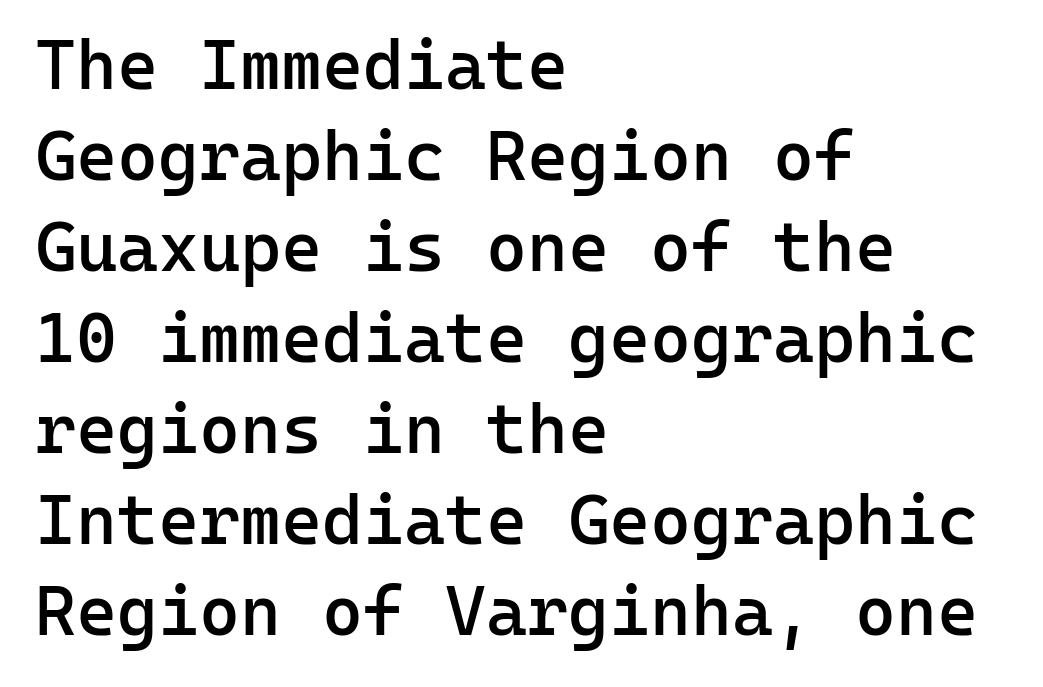
{"serif": "no", "italic": "no", "bold": "semi", "weight": "semibold", "width": "normal", "stroke_contrast": "low", "x_height": "medium", "monospaced": "yes", "underline": "no", "align": "left", "line_spacing": "normal", "line_spacing_ratio": 1.3, "letter_spacing": "normal", "letter_spacing_em": 0.0, "glyph_px": 70}
